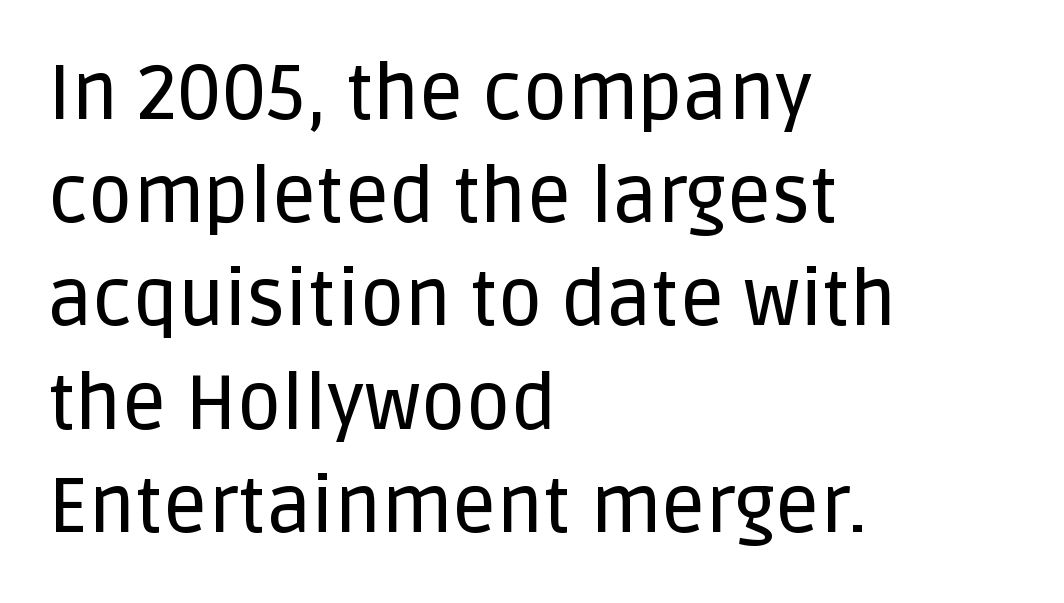
Q: Is the text italic (slanted)? A: No, it is upright.
Q: Is the typeface a serif or a sans-serif typeface? A: Sans-serif.
Q: Is the text underlined? A: No.
Q: How is the paragraph aligned? A: Left-aligned.
Q: Is the spacing between letters normal or unusually wide? A: Normal.
Q: Is the spacing between lines tight, normal or loose? A: Normal.
Q: Width (condensed, normal, or wide)? A: Normal.
Q: Stroke contrast? A: Low.
Q: x-height? A: Large.
Q: Monospaced? A: No.
